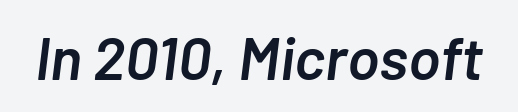
The image shows 60 px semibold type, italic (leaning right); set normal letter spacing, not underlined; low stroke contrast and a medium x-height.
